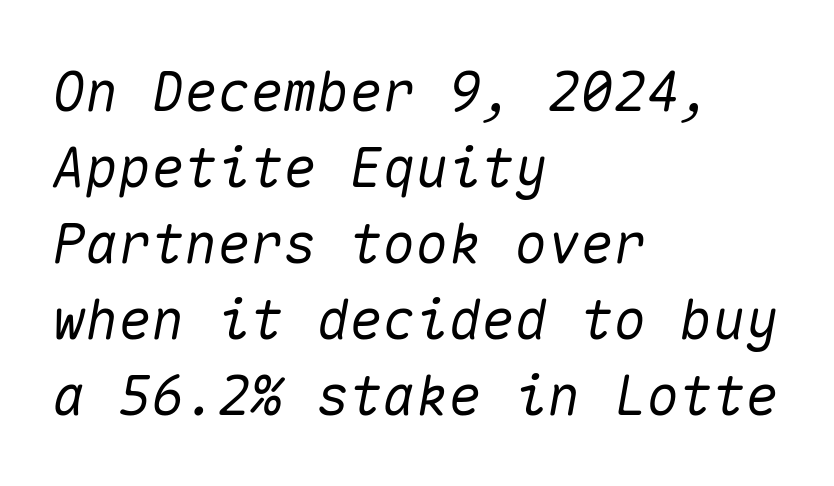
{"italic": "yes", "lean": "right", "slant_degrees": 10, "width": "normal", "stroke_contrast": "medium", "x_height": "medium", "monospaced": "yes", "underline": "no", "align": "left", "line_spacing": "normal", "line_spacing_ratio": 1.38, "letter_spacing": "normal", "letter_spacing_em": 0.0, "glyph_px": 55}
